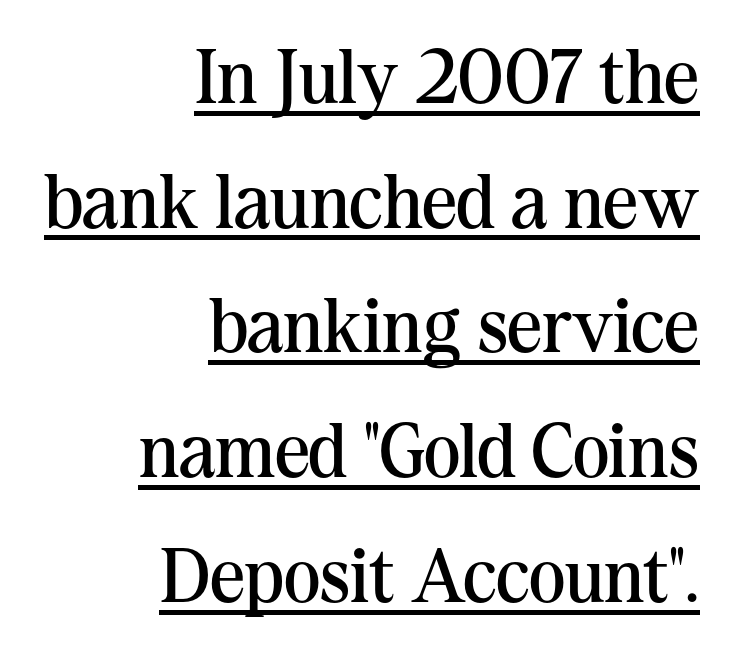
The image shows 77 px regular-weight serif type, upright; set right-aligned, normal line spacing (1.62x), normal letter spacing, underlined; medium stroke contrast and a medium x-height.
